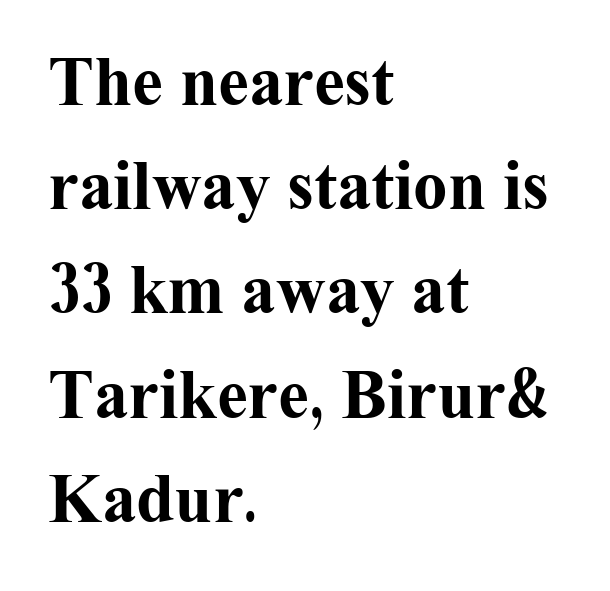
Q: Is the text bold? A: Yes.
Q: Is the text italic (slanted)? A: No, it is upright.
Q: Is the typeface a serif or a sans-serif typeface? A: Serif.
Q: Is the text underlined? A: No.
Q: How is the paragraph aligned? A: Left-aligned.
Q: Is the spacing between letters normal or unusually wide? A: Normal.
Q: Is the spacing between lines tight, normal or loose? A: Normal.
Q: Width (condensed, normal, or wide)? A: Normal.
Q: Stroke contrast? A: Medium.
Q: x-height? A: Medium.
Q: Monospaced? A: No.
